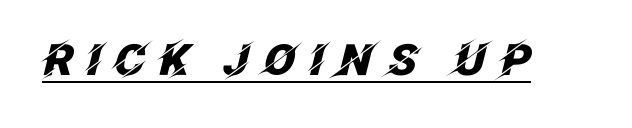
When letters slant like this, we call the style italic. Looks like regular typesetting: each glyph gets only the width it needs. Letter spacing: wide. A dark, heavy texture on the line: the type is bold.
